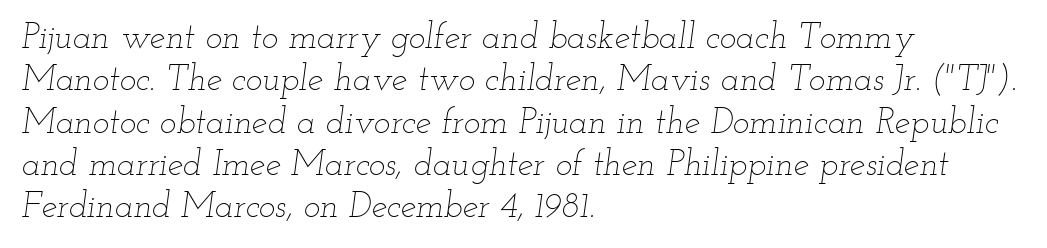
The image shows 35 px thin, wide type, italic (leaning right); set left-aligned, line spacing 1.21x, normal letter spacing, not underlined; low stroke contrast and a small x-height.
